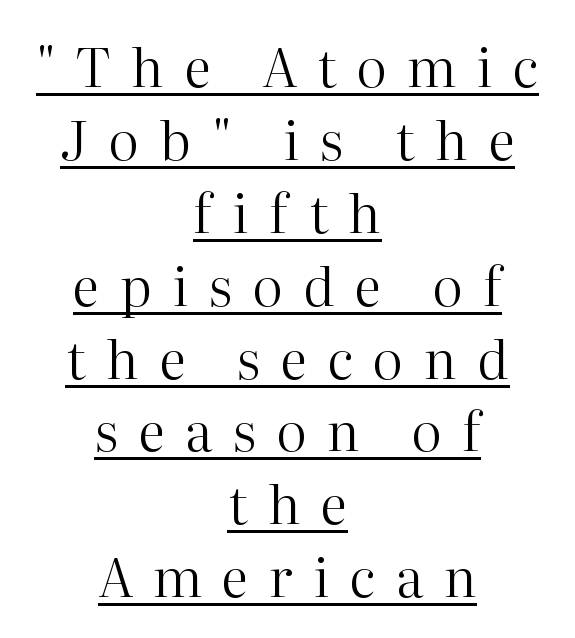
Line spacing here is normal. Check the space under the baseline: a stroke is drawn there. Honestly, the letter spacing is so wide it's the main thing you notice. Think of a printed novel: that variable character pitch is what you see here. The typesetter chose a symmetrical, centered arrangement here. Each stroke keeps to a modest, everyday thickness or less.
